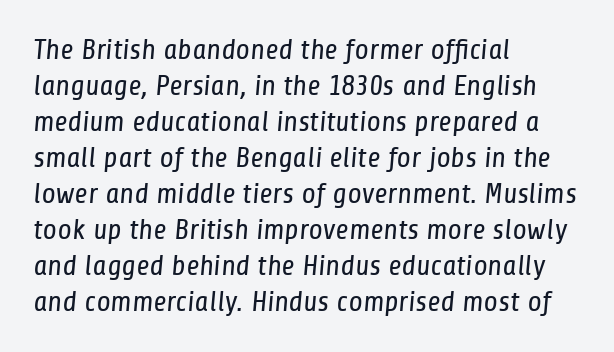
Q: Is the text bold? A: No.
Q: Is the typeface a serif or a sans-serif typeface? A: Sans-serif.
Q: Is the text underlined? A: No.
Q: How is the paragraph aligned? A: Left-aligned.
Q: Is the spacing between letters normal or unusually wide? A: Normal.
Q: Width (condensed, normal, or wide)? A: Condensed.
Q: Stroke contrast? A: Low.
Q: x-height? A: Medium.
Q: Monospaced? A: No.
